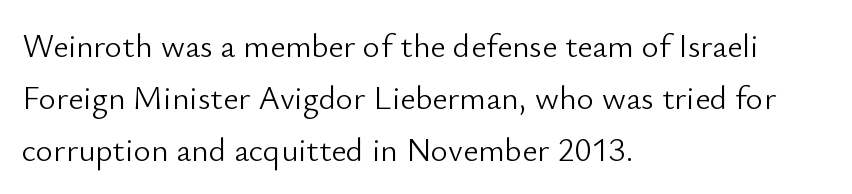
The image shows 33 px light sans-serif type, upright; set left-aligned, normal line spacing (1.58x), normal letter spacing, not underlined; low stroke contrast and a small x-height.
